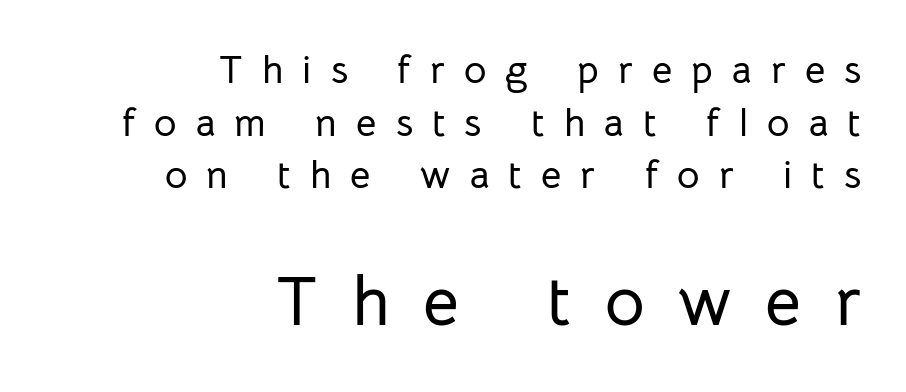
The image shows 69 px sans-serif type, upright; set right-aligned, normal line spacing (1.35x), unusually wide letter spacing (+0.49 em), not underlined; the second (bottom) block is 1.77x larger; low stroke contrast and a medium x-height.
